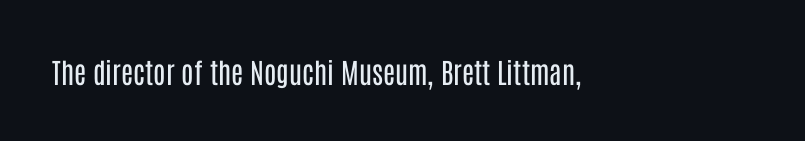
It's the straight-up-and-down kind of type. The letters carry no serifs — their stems end cleanly without finishing strokes. Observe the ordinary spacing: letters are neighbours, not strangers. The passage shown is not underscored anywhere.
